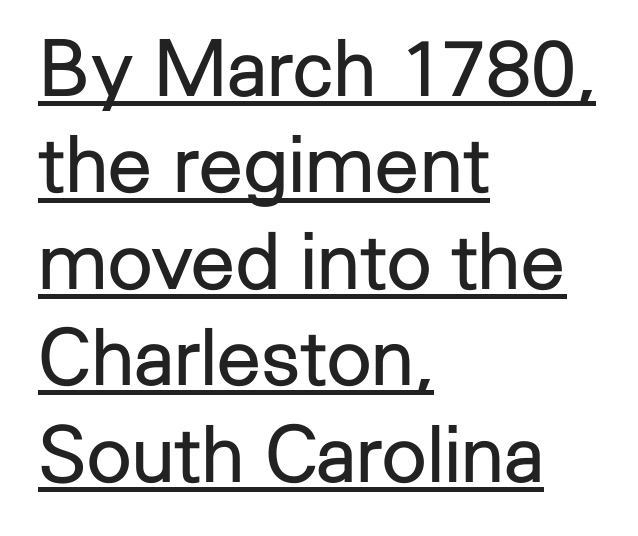
{"serif": "no", "italic": "no", "bold": "no", "weight": "regular", "width": "normal", "stroke_contrast": "low", "x_height": "medium", "monospaced": "no", "underline": "yes", "align": "left", "line_spacing_ratio": 1.22, "letter_spacing": "normal", "letter_spacing_em": 0.0, "glyph_px": 79}
